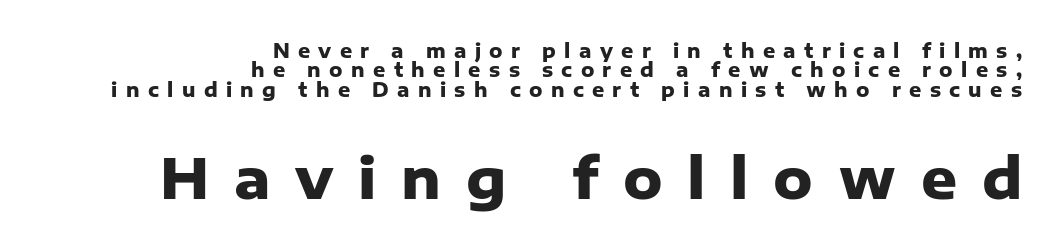
The image shows 56 px heavy sans-serif type, upright; set right-aligned, tight line spacing (1.02x), unusually wide letter spacing (+0.44 em), not underlined; the second (bottom) block is 2.95x larger; low stroke contrast and a medium x-height.
